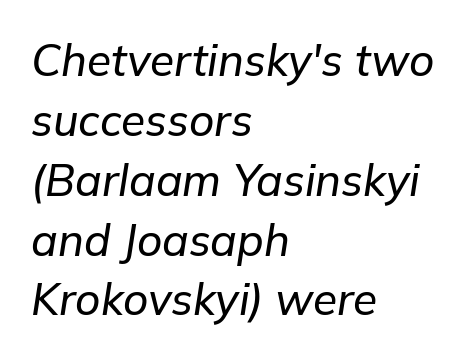
The image shows 44 px text type, italic (leaning right); set left-aligned, normal line spacing (1.36x), normal letter spacing, not underlined; low stroke contrast and a medium x-height.
